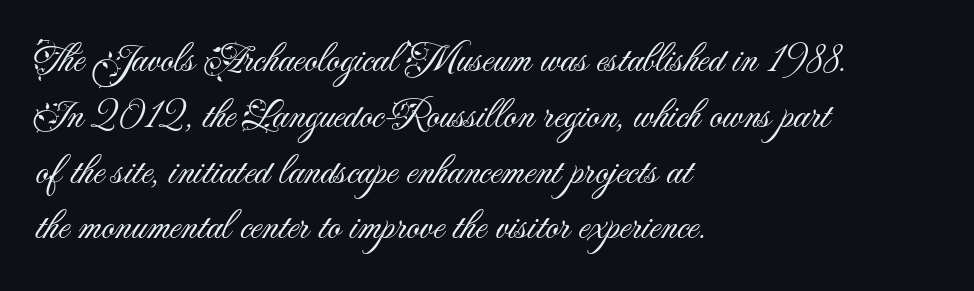
Q: Is the text bold? A: No.
Q: Is the text italic (slanted)? A: Yes.
Q: Is the typeface a serif or a sans-serif typeface? A: Sans-serif.
Q: Is the text underlined? A: No.
Q: How is the paragraph aligned? A: Left-aligned.
Q: Is the spacing between letters normal or unusually wide? A: Normal.
Q: Is the spacing between lines tight, normal or loose? A: Normal.
Q: Width (condensed, normal, or wide)? A: Normal.
Q: Stroke contrast? A: Medium.
Q: x-height? A: Small.
Q: Monospaced? A: No.
